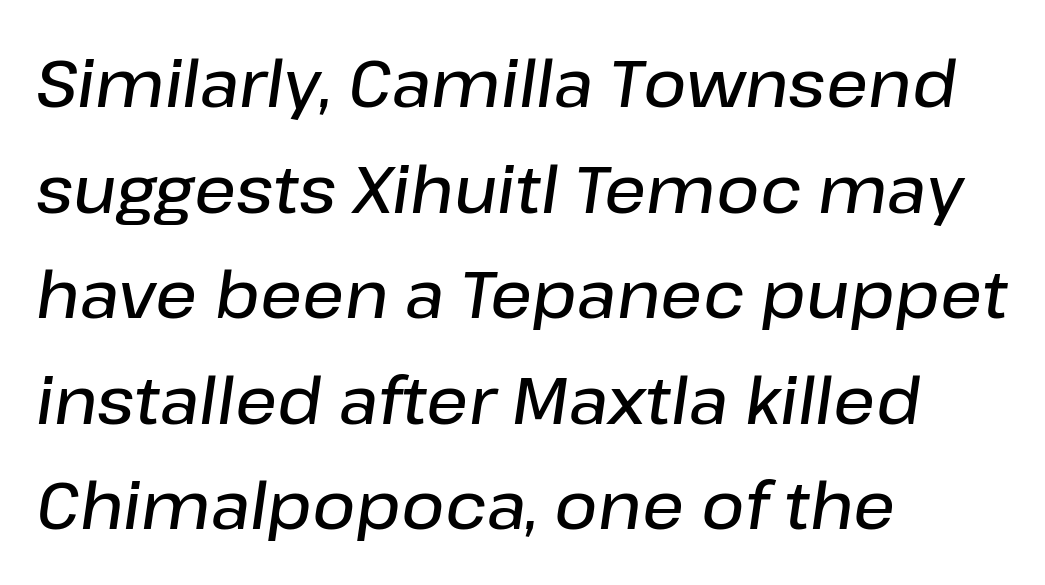
The image shows 66 px semibold type, italic (leaning right); set left-aligned, normal line spacing (1.6x), normal letter spacing, not underlined; low stroke contrast and a medium x-height.
